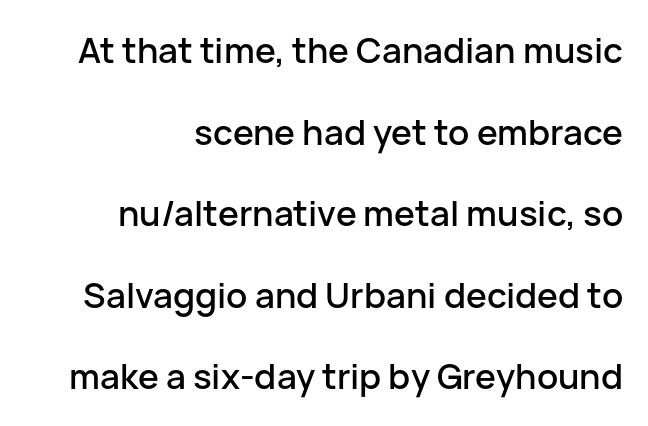
Grotesque or geometric, the face here clearly has no serifs. Underlining? Definitely not there. Ordinary non-slanted type is in use. This sample trades compactness for vertical openness between lines. The type is set solid horizontally, with unmodified tracking.
